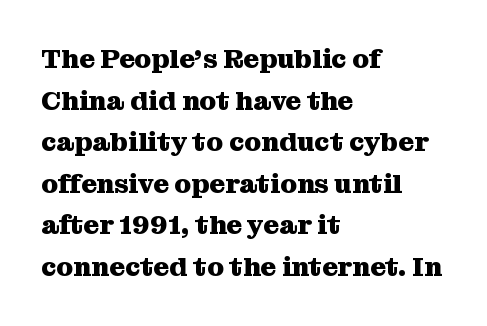
The image shows 27 px bold type, upright; set left-aligned, normal line spacing (1.54x), normal letter spacing, not underlined.
